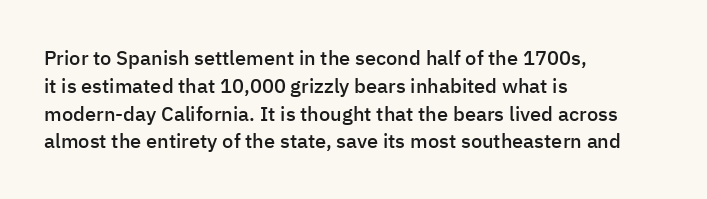
Q: Is the text bold? A: Semi-bold.
Q: Is the text italic (slanted)? A: No, it is upright.
Q: Is the text underlined? A: No.
Q: How is the paragraph aligned? A: Left-aligned.
Q: Is the spacing between letters normal or unusually wide? A: Normal.
Q: Is the spacing between lines tight, normal or loose? A: Normal.
